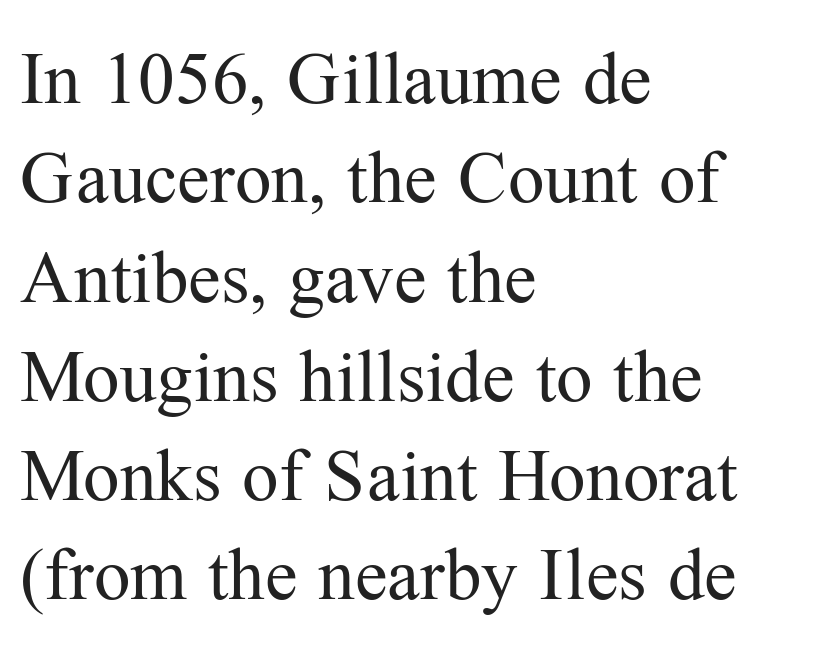
The lines in this sample share a left origin and differ only in where they stop. These lines are rendered in a variable-pitch font. To sum up the face: it has serifs. Anything drawn beneath the words? Only blank space. Letters have the restrained weight of plain body copy at most.
